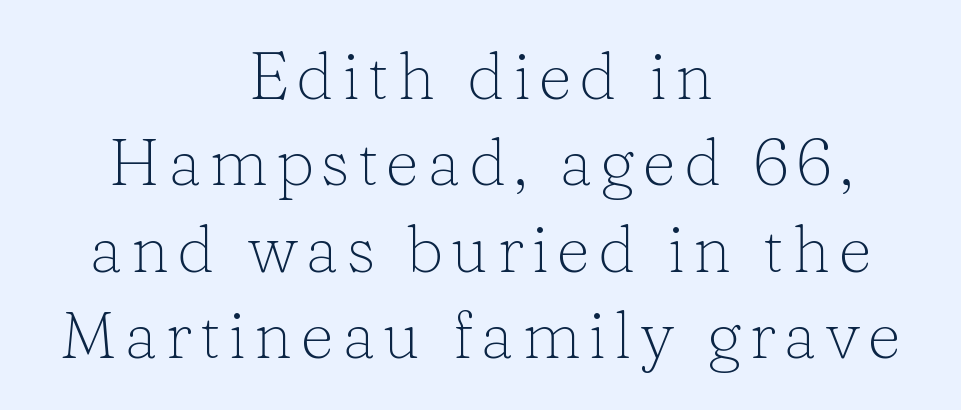
Q: Is the text bold? A: No.
Q: Is the text italic (slanted)? A: No, it is upright.
Q: Is the typeface a serif or a sans-serif typeface? A: Serif.
Q: Is the text underlined? A: No.
Q: How is the paragraph aligned? A: Centered.
Q: Is the spacing between lines tight, normal or loose? A: Normal.
Q: Width (condensed, normal, or wide)? A: Normal.
Q: Stroke contrast? A: Low.
Q: x-height? A: Medium.
Q: Monospaced? A: No.
